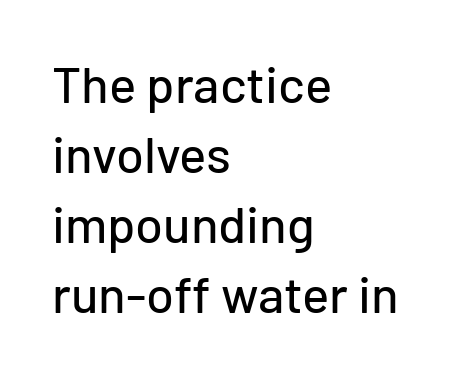
The image shows 51 px sans-serif type, upright; set left-aligned, normal line spacing (1.37x), normal letter spacing, not underlined; low stroke contrast and a medium x-height.
